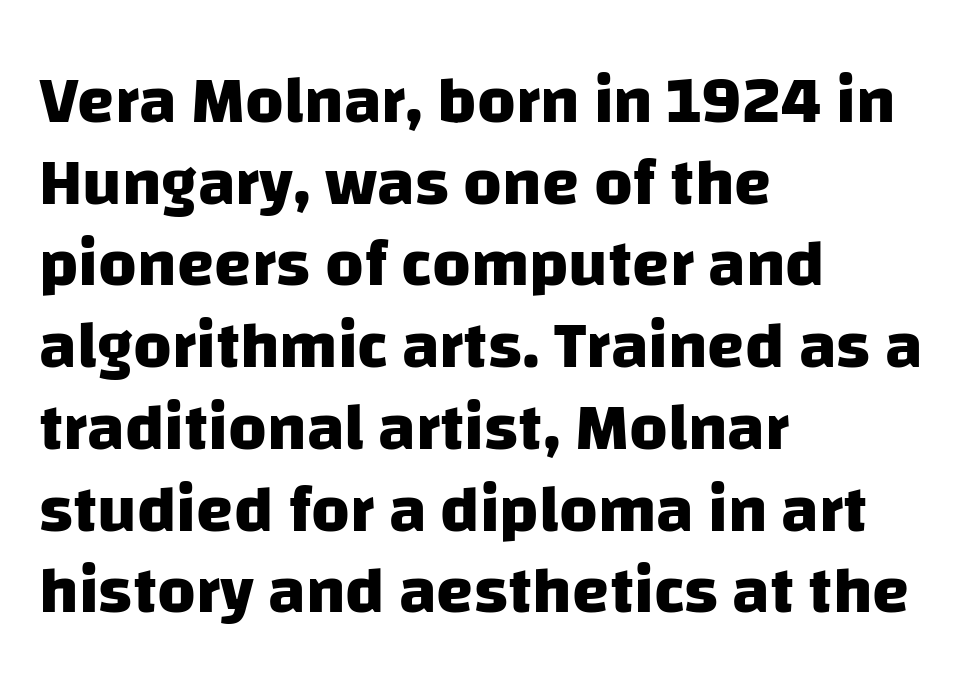
The image shows 67 px heavy sans-serif type; set left-aligned, line spacing 1.22x, normal letter spacing, not underlined; low stroke contrast and a large x-height.
